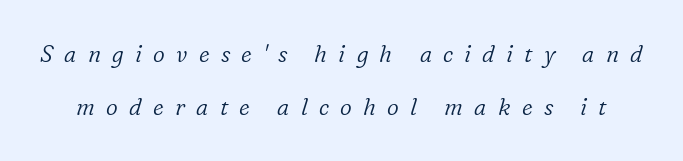
Q: Is the text bold? A: No.
Q: Is the text italic (slanted)? A: Yes, it leans right by about 16 degrees.
Q: Is the text underlined? A: No.
Q: Is the spacing between letters normal or unusually wide? A: Unusually wide.
Q: Is the spacing between lines tight, normal or loose? A: Loose.
